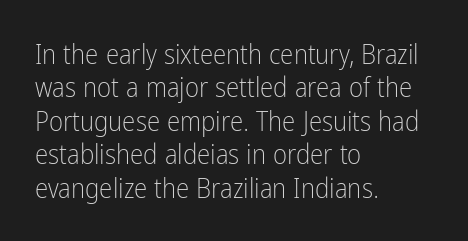
No letter is thick-stroked: the sample isn't bold. This rendering leaves character spacing at its baseline value. A bare baseline throughout the passage. Line beginnings align vertically; line endings do not. This sample uses an upright cut, with every glyph sitting square on the baseline.
